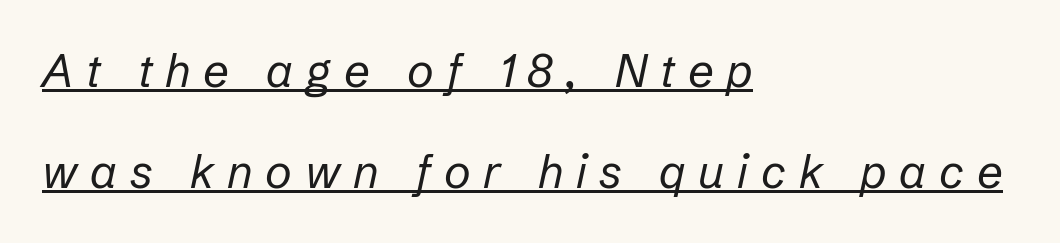
Is this a heavy cut? Hardly; it is regular or lighter. This is oblique type, the kind used for emphasis or titles. Spacing verdict: proportional, widths tailored to each character. Horizontal alignment here is leftward, the default for most running prose. You could only call the tracking loose — the letters float apart.
